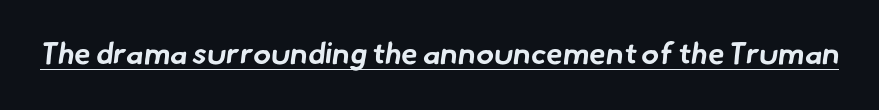
The strokes are fattened all the way to bold. These lines are composed in type without serifs. These lines are rendered in a variable-pitch font. The passage shown has conventional tracking throughout. The rendered words wear a rule along their underside.
